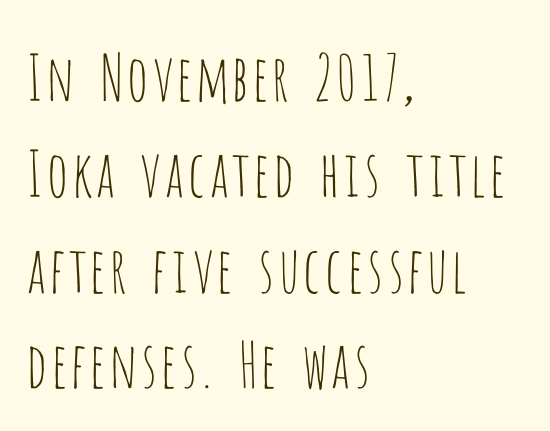
Q: Is the text bold? A: No.
Q: Is the text italic (slanted)? A: No, it is upright.
Q: Is the typeface a serif or a sans-serif typeface? A: Sans-serif.
Q: Is the text underlined? A: No.
Q: How is the paragraph aligned? A: Left-aligned.
Q: Is the spacing between letters normal or unusually wide? A: Normal.
Q: Is the spacing between lines tight, normal or loose? A: Normal.
Q: Width (condensed, normal, or wide)? A: Condensed.
Q: Stroke contrast? A: Low.
Q: x-height? A: Large.
Q: Monospaced? A: No.
